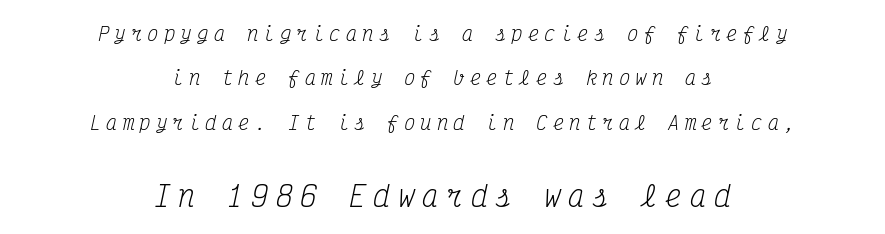
The image shows 28 px regular-weight, condensed serif type, italic (leaning right), monospaced; set centered, loose line spacing (2.34x), unusually wide letter spacing (+0.27 em), not underlined; the second (bottom) block is 1.47x larger; medium stroke contrast and a medium x-height.
